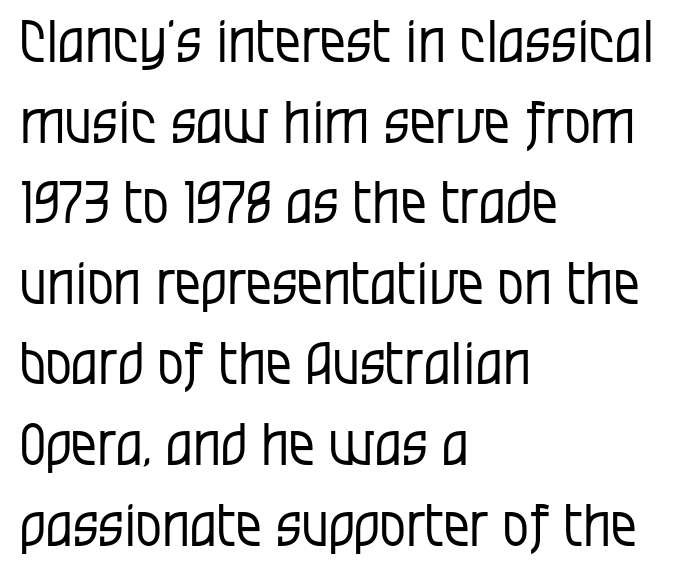
Q: Is the text bold? A: No.
Q: Is the text italic (slanted)? A: No, it is upright.
Q: Is the typeface a serif or a sans-serif typeface? A: Sans-serif.
Q: Is the text underlined? A: No.
Q: How is the paragraph aligned? A: Left-aligned.
Q: Is the spacing between letters normal or unusually wide? A: Normal.
Q: Is the spacing between lines tight, normal or loose? A: Normal.
Q: Width (condensed, normal, or wide)? A: Condensed.
Q: Stroke contrast? A: Low.
Q: x-height? A: Large.
Q: Monospaced? A: No.
